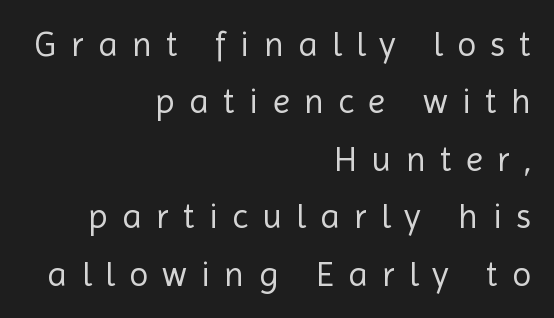
The image shows 35 px regular-weight sans-serif type, upright; set right-aligned, normal line spacing (1.64x), unusually wide letter spacing (+0.41 em), not underlined; a medium x-height.
